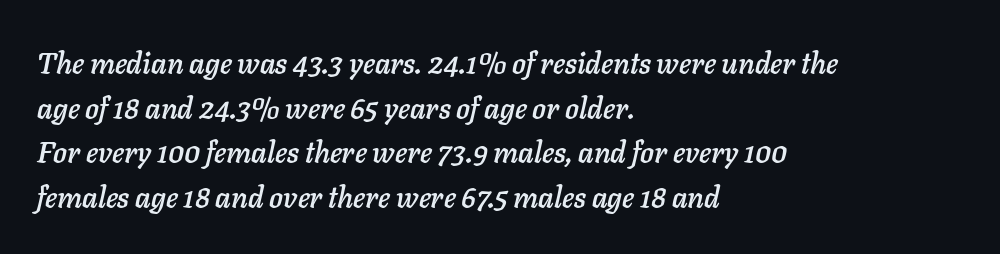
Decoration check: the copy has no underline. The line texture is even and compact thanks to regular tracking. Looks like regular typesetting: each glyph gets only the width it needs. The rag falls on the right side of this text block.
